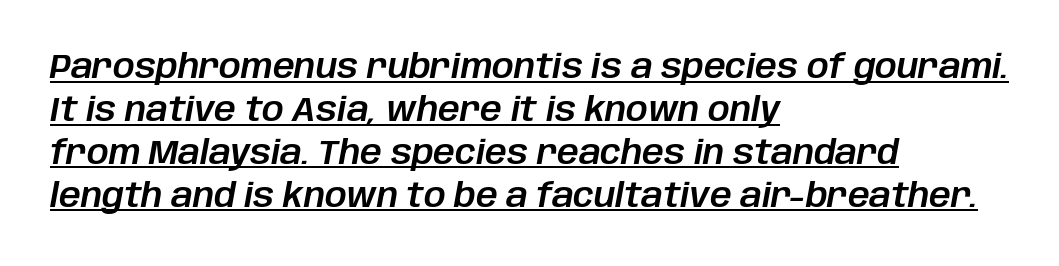
The image shows 34 px text type, italic (leaning right); set left-aligned, normal line spacing (1.26x), normal letter spacing, underlined; low stroke contrast and a large x-height.
